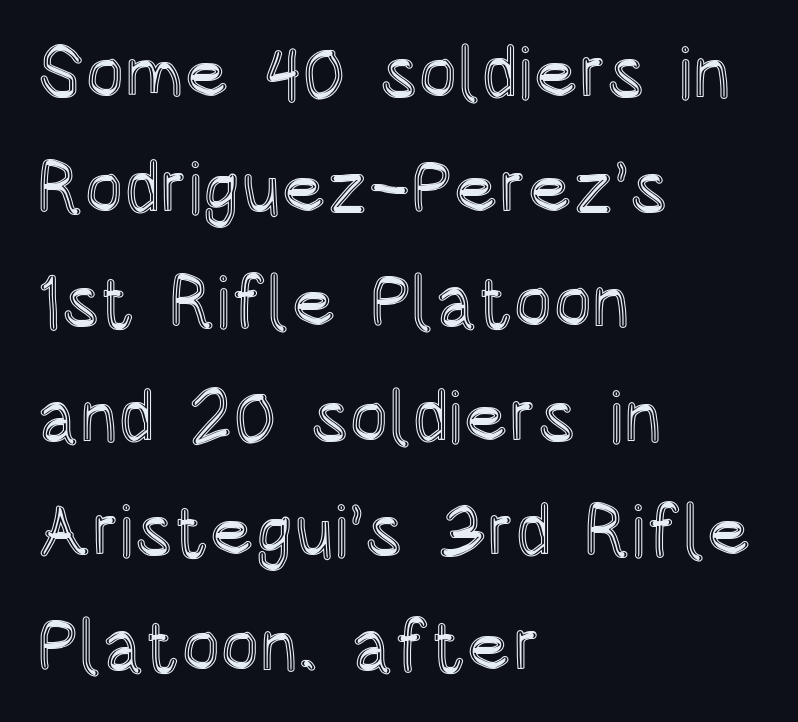
A typesetter would call this proportional, since set widths differ per character. Notice how the passage keeps a crisp vertical edge on the left only. Letters rest on an invisible, unmarked baseline. The letters sit at their default tracking, neither squeezed nor spread. Is there any slant? The stems are plumb. Notice how descenders clear the ascenders below comfortably — that's standard leading.
